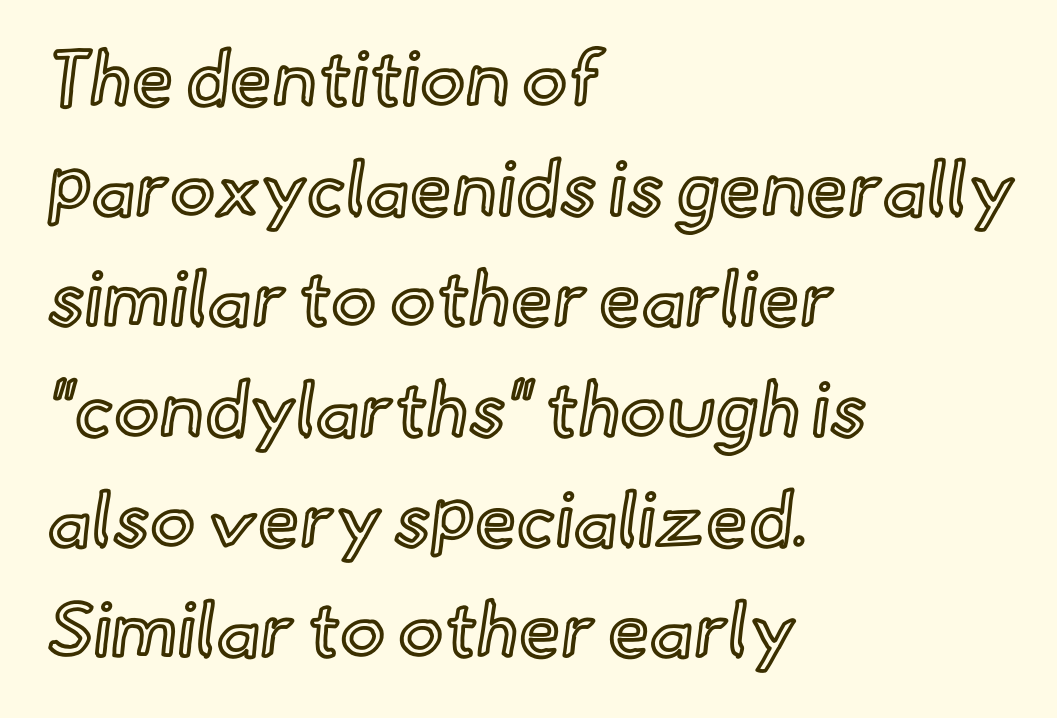
The image shows 76 px text type; set left-aligned, normal line spacing (1.45x), normal letter spacing, not underlined; a small x-height.
